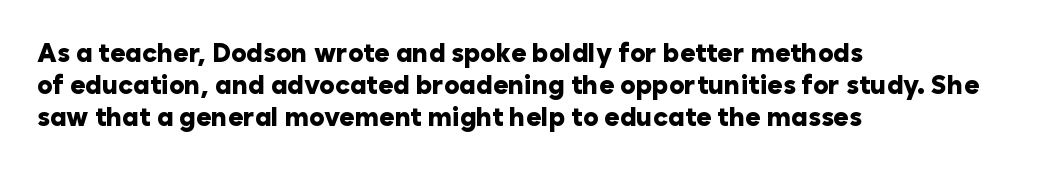
Alignment: flush left. A clean baseline with only descenders dipping below it. Vertical strokes here are truly vertical. Every letter is thick-stroked: bold, no question. A typesetter would call this zero additional tracking.
